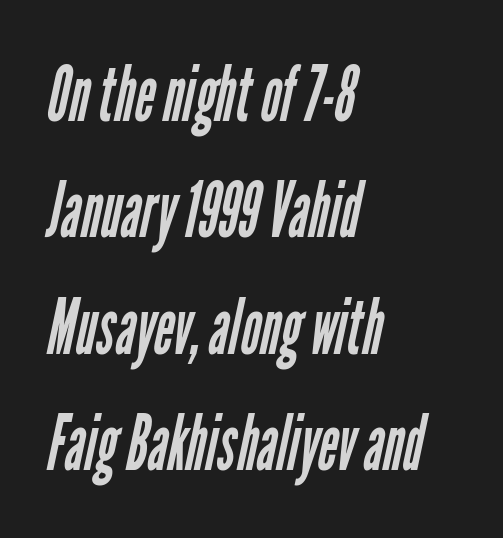
The letters look calm and open, with moderate or lighter stems. The passage shown is not underscored anywhere. Nothing sits at the stroke ends, so this counts as sans-serif. Look at the tracking — it's just the regular setting, nothing added.
